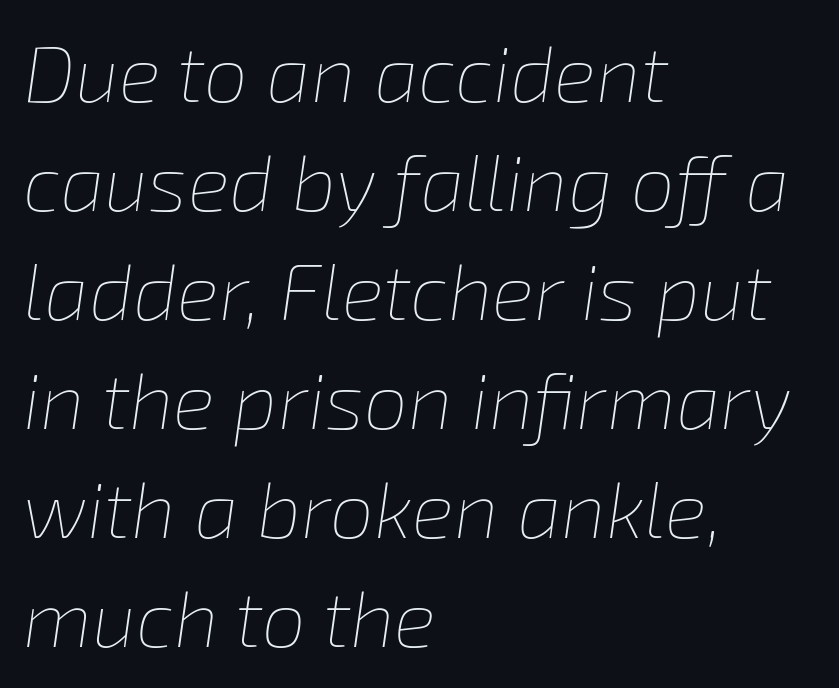
Letters have the restrained weight of plain body copy at most. The paragraph shown leans on its left margin. The letters advance in unequal steps, a hallmark of proportional type. A typesetter would call this zero additional tracking.
